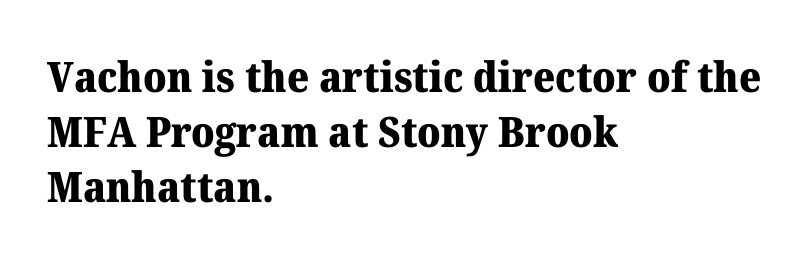
Q: Is the text bold? A: Yes.
Q: Is the text italic (slanted)? A: No, it is upright.
Q: Is the typeface a serif or a sans-serif typeface? A: Serif.
Q: Is the text underlined? A: No.
Q: How is the paragraph aligned? A: Left-aligned.
Q: Is the spacing between letters normal or unusually wide? A: Normal.
Q: Is the spacing between lines tight, normal or loose? A: Normal.
Q: Width (condensed, normal, or wide)? A: Normal.
Q: Stroke contrast? A: Medium.
Q: x-height? A: Medium.
Q: Monospaced? A: No.
